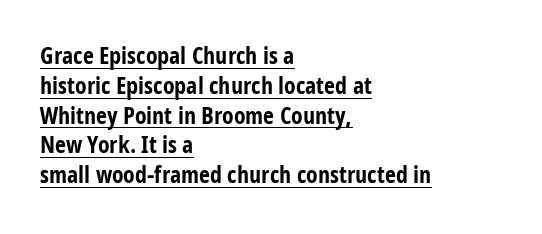
{"italic": "no", "bold": "yes", "underline": "yes", "align": "left", "line_spacing_ratio": 1.24, "letter_spacing": "normal", "letter_spacing_em": 0.0, "glyph_px": 24}
